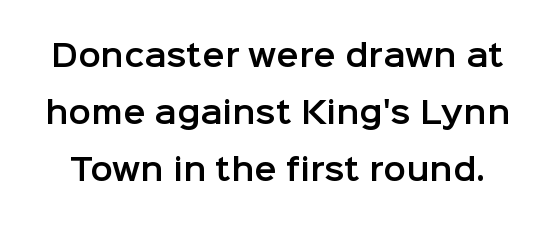
{"serif": "no", "italic": "no", "width": "normal", "stroke_contrast": "low", "x_height": "medium", "monospaced": "no", "underline": "no", "line_spacing": "loose", "line_spacing_ratio": 1.9, "letter_spacing": "normal", "letter_spacing_em": 0.0, "glyph_px": 30}
